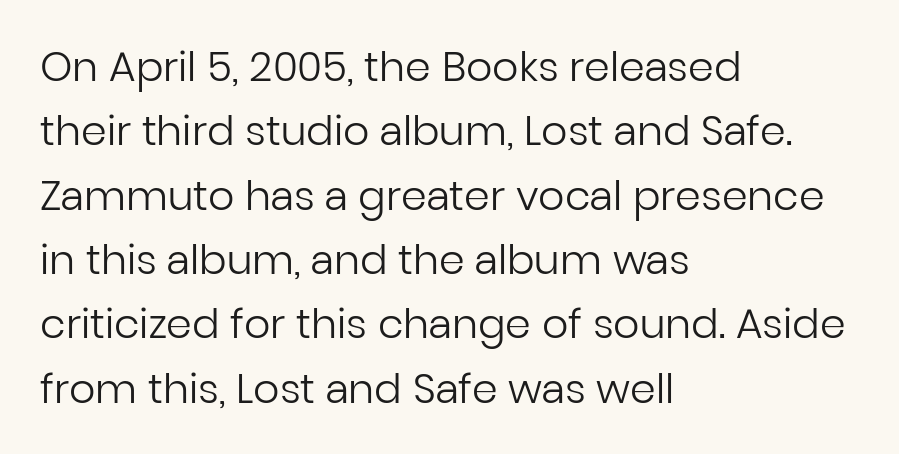
The image shows 41 px regular-weight sans-serif type, upright; set left-aligned, normal line spacing (1.57x), normal letter spacing, not underlined; low stroke contrast and a medium x-height.
